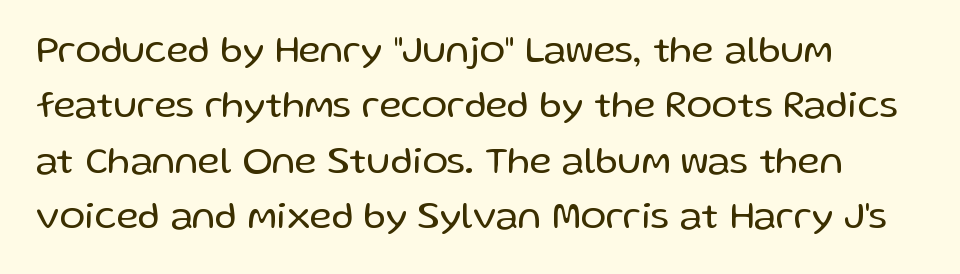
Q: Is the text bold? A: No.
Q: Is the text italic (slanted)? A: No, it is upright.
Q: Is the typeface a serif or a sans-serif typeface? A: Sans-serif.
Q: Is the text underlined? A: No.
Q: How is the paragraph aligned? A: Left-aligned.
Q: Is the spacing between letters normal or unusually wide? A: Normal.
Q: Is the spacing between lines tight, normal or loose? A: Normal.
Q: Width (condensed, normal, or wide)? A: Normal.
Q: Stroke contrast? A: Low.
Q: x-height? A: Medium.
Q: Monospaced? A: No.
